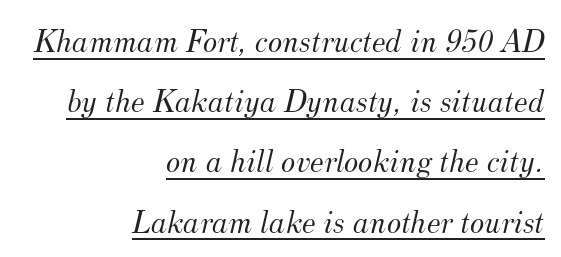
{"serif": "yes", "italic": "yes", "lean": "right", "slant_degrees": 12, "bold": "no", "weight": "light", "width": "normal", "stroke_contrast": "medium", "x_height": "small", "monospaced": "no", "underline": "yes", "align": "right", "line_spacing_ratio": 1.77, "letter_spacing": "normal", "letter_spacing_em": 0.0, "glyph_px": 34}
